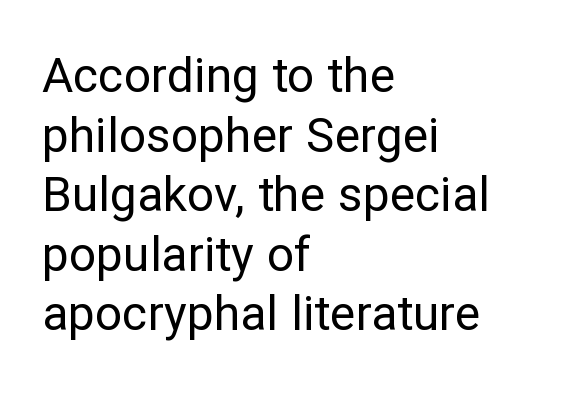
{"serif": "no", "italic": "no", "bold": "no", "weight": "regular", "width": "normal", "stroke_contrast": "low", "x_height": "medium", "monospaced": "no", "underline": "no", "align": "left", "line_spacing_ratio": 1.24, "letter_spacing": "normal", "letter_spacing_em": 0.0, "glyph_px": 48}
